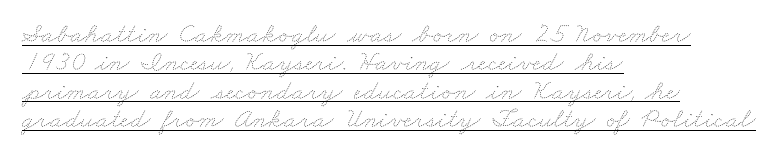
The image shows 28 px thin, wide type; set left-aligned, tight line spacing (1.01x), normal letter spacing, underlined; low stroke contrast and a small x-height.
